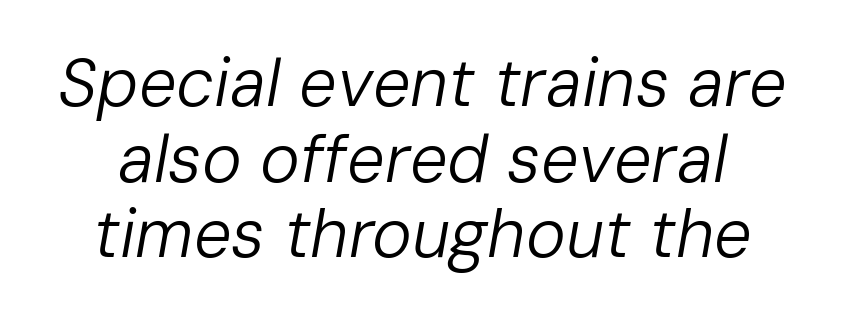
The image shows 67 px regular-weight type, italic (leaning right); set tight line spacing (1.13x), normal letter spacing, not underlined; low stroke contrast and a medium x-height.
